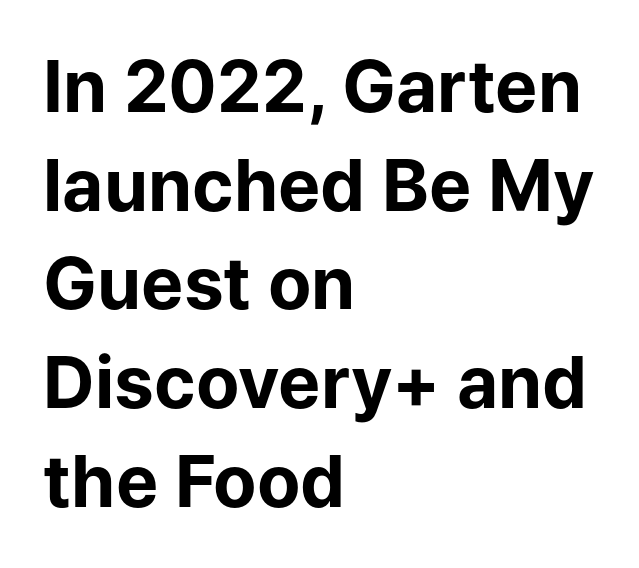
The image shows 71 px bold sans-serif type, upright; set left-aligned, normal line spacing (1.39x), normal letter spacing, not underlined; low stroke contrast and a medium x-height.
